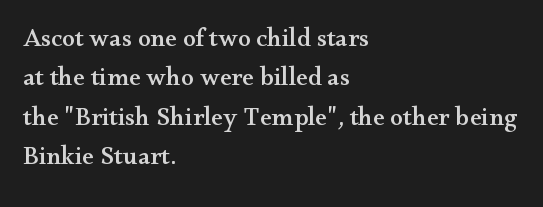
Q: Is the text italic (slanted)? A: No, it is upright.
Q: Is the text underlined? A: No.
Q: How is the paragraph aligned? A: Left-aligned.
Q: Is the spacing between letters normal or unusually wide? A: Normal.
Q: Is the spacing between lines tight, normal or loose? A: Normal.
